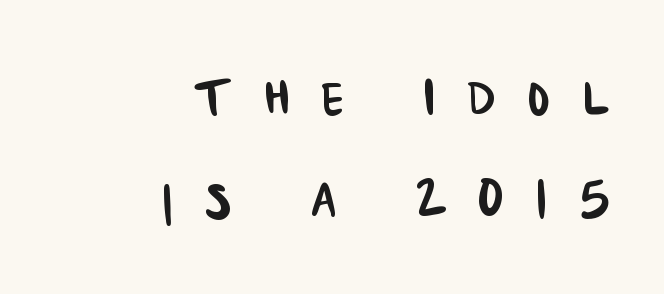
Layout note: lines flush right. These lines sit exactly where default settings would place them. The face used here is rendered with a markedly widened letterfit. Beneath every word, the page is bare. Do the characters align in a grid? No, the font is proportional. The typeface chosen for these lines omits serifs.
